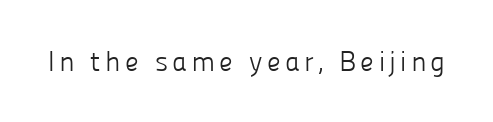
The image shows 28 px light sans-serif type, upright; set not underlined; low stroke contrast and a medium x-height.
